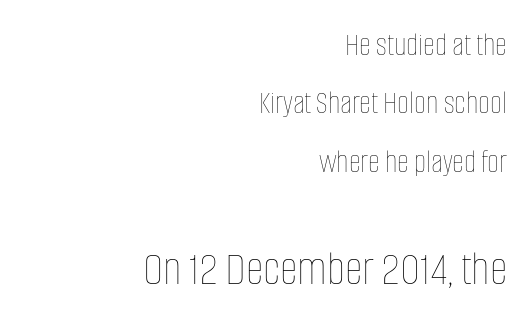
Q: Is the text bold? A: No.
Q: Is the text italic (slanted)? A: No, it is upright.
Q: Is the text underlined? A: No.
Q: How is the paragraph aligned? A: Right-aligned.
Q: Is the spacing between letters normal or unusually wide? A: Normal.
Q: Which block of text is set in a larger size, the first (top) or the second (bottom)? A: The second (bottom) one.
Q: Width (condensed, normal, or wide)? A: Condensed.
Q: Stroke contrast? A: Low.
Q: x-height? A: Large.
Q: Monospaced? A: No.
